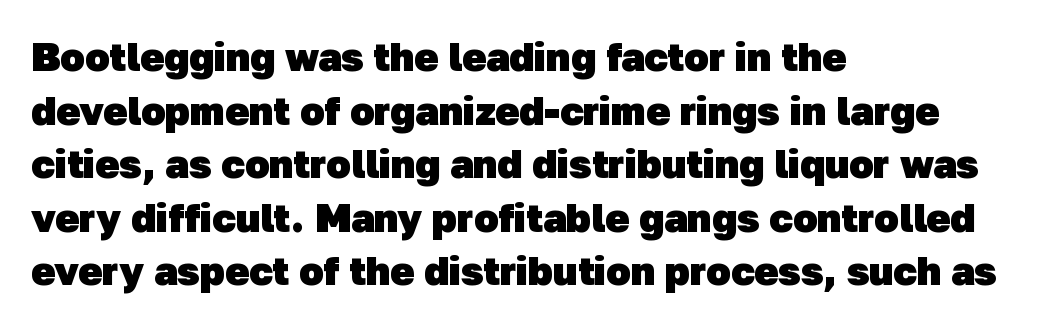
The image shows 40 px heavy sans-serif type; set left-aligned, normal line spacing (1.34x), normal letter spacing, not underlined; low stroke contrast and a medium x-height.
